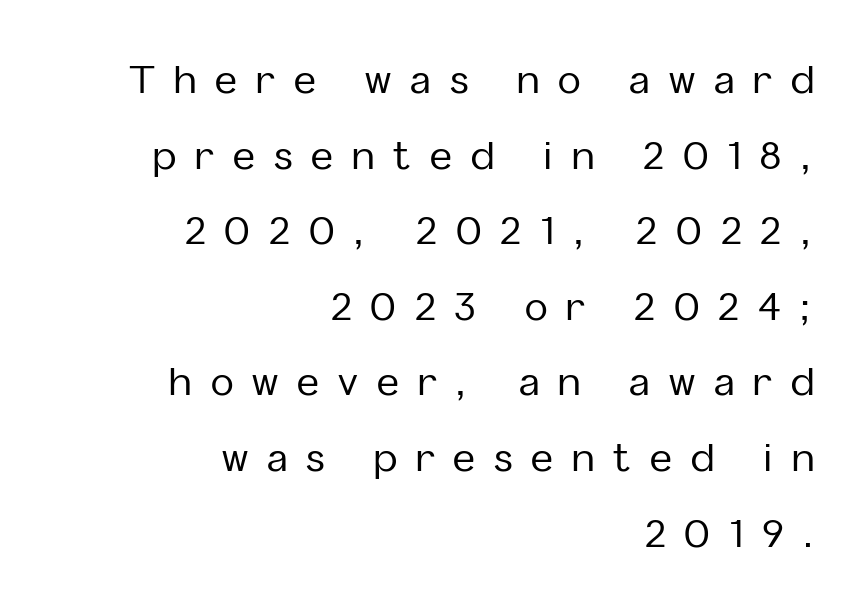
{"serif": "no", "italic": "no", "width": "normal", "stroke_contrast": "low", "x_height": "medium", "monospaced": "no", "underline": "no", "align": "right", "line_spacing": "loose", "line_spacing_ratio": 1.99, "letter_spacing": "wide", "letter_spacing_em": 0.5, "glyph_px": 38}
